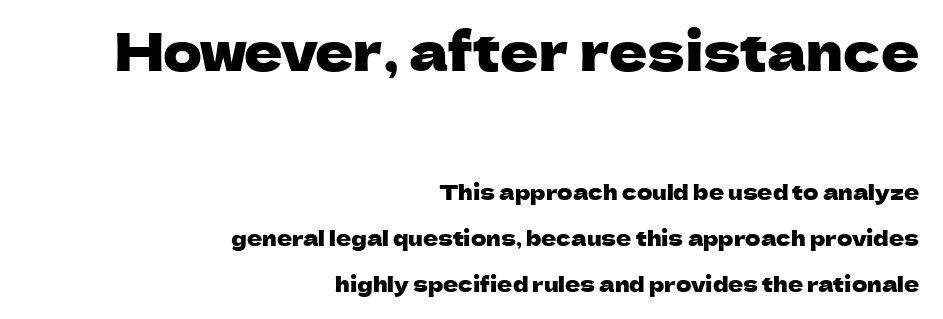
Q: Is the text italic (slanted)? A: No, it is upright.
Q: Is the typeface a serif or a sans-serif typeface? A: Sans-serif.
Q: Is the text underlined? A: No.
Q: How is the paragraph aligned? A: Right-aligned.
Q: Is the spacing between letters normal or unusually wide? A: Normal.
Q: Is the spacing between lines tight, normal or loose? A: Loose.
Q: Which block of text is set in a larger size, the first (top) or the second (bottom)? A: The first (top) one.
Q: Width (condensed, normal, or wide)? A: Normal.
Q: Stroke contrast? A: Low.
Q: x-height? A: Medium.
Q: Monospaced? A: No.
